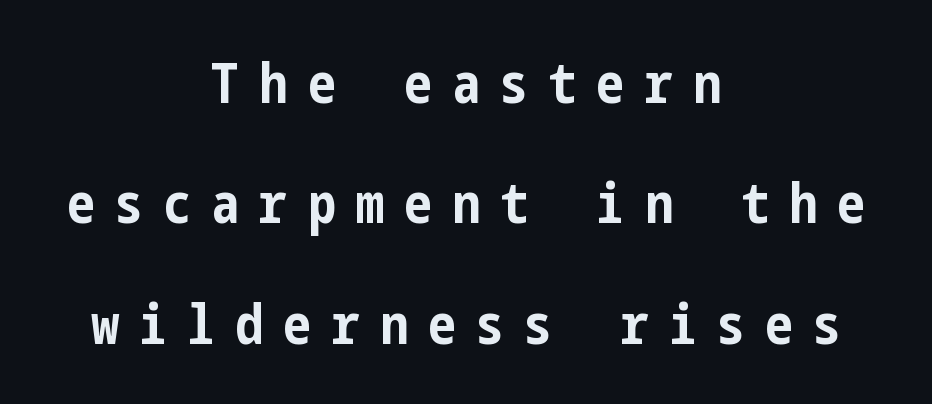
The image shows 56 px bold, condensed sans-serif type, upright; set centered, loose line spacing (2.15x), unusually wide letter spacing (+0.36 em), not underlined; low stroke contrast and a medium x-height.
